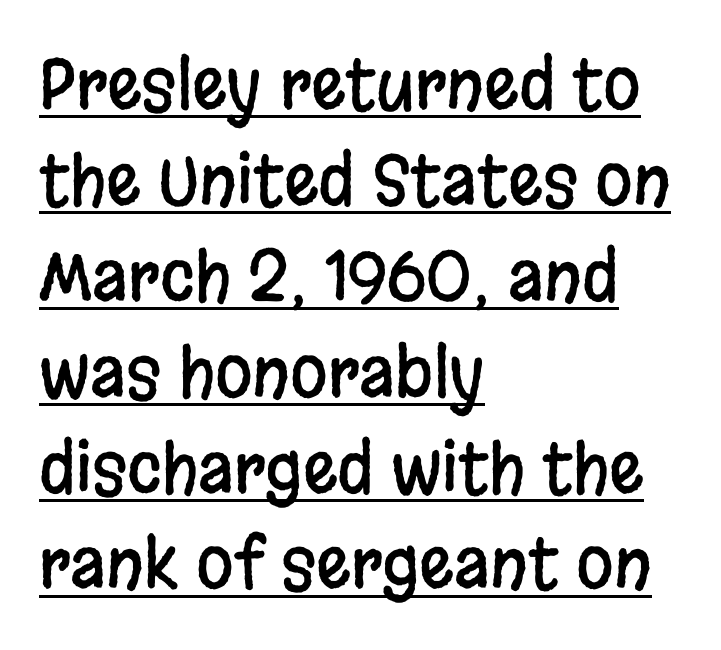
Q: Is the text italic (slanted)? A: No, it is upright.
Q: Is the typeface a serif or a sans-serif typeface? A: Sans-serif.
Q: Is the text underlined? A: Yes.
Q: How is the paragraph aligned? A: Left-aligned.
Q: Is the spacing between letters normal or unusually wide? A: Normal.
Q: Is the spacing between lines tight, normal or loose? A: Normal.
Q: Width (condensed, normal, or wide)? A: Condensed.
Q: Stroke contrast? A: Low.
Q: x-height? A: Large.
Q: Monospaced? A: No.
